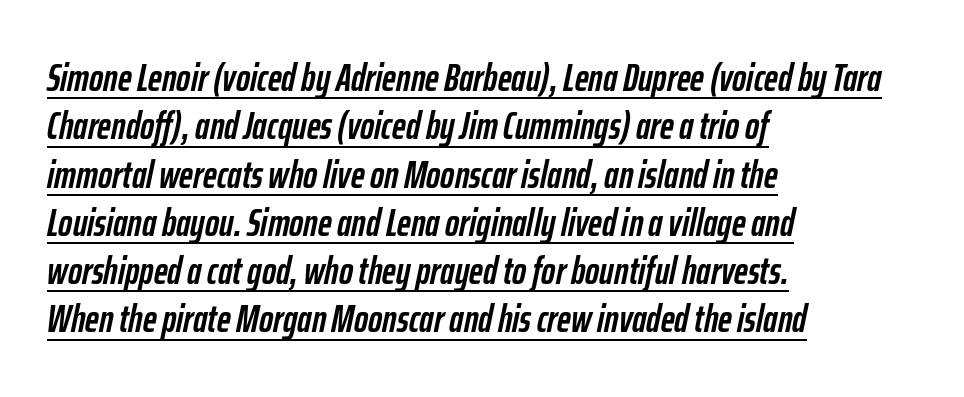
The image shows 38 px semibold, condensed type, italic (leaning right); set left-aligned, normal line spacing (1.27x), normal letter spacing, underlined; low stroke contrast and a medium x-height.
